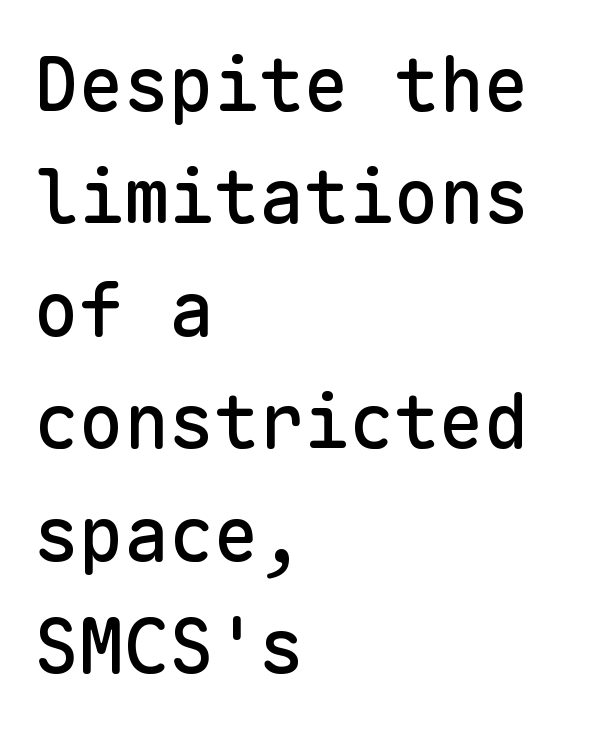
Q: Is the text italic (slanted)? A: No, it is upright.
Q: Is the typeface a serif or a sans-serif typeface? A: Sans-serif.
Q: Is the text underlined? A: No.
Q: How is the paragraph aligned? A: Left-aligned.
Q: Is the spacing between letters normal or unusually wide? A: Normal.
Q: Is the spacing between lines tight, normal or loose? A: Normal.
Q: Width (condensed, normal, or wide)? A: Normal.
Q: Stroke contrast? A: Low.
Q: x-height? A: Medium.
Q: Monospaced? A: Yes.
